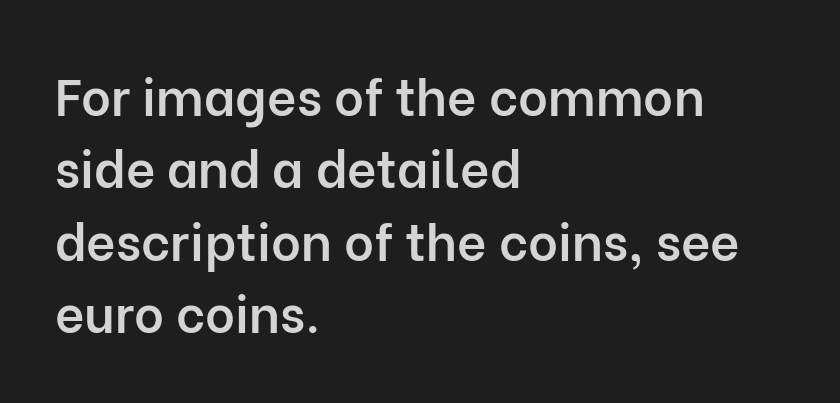
Q: Is the text bold? A: Semi-bold.
Q: Is the text italic (slanted)? A: No, it is upright.
Q: Is the typeface a serif or a sans-serif typeface? A: Sans-serif.
Q: Is the text underlined? A: No.
Q: How is the paragraph aligned? A: Left-aligned.
Q: Is the spacing between letters normal or unusually wide? A: Normal.
Q: Is the spacing between lines tight, normal or loose? A: Normal.
Q: Width (condensed, normal, or wide)? A: Normal.
Q: Stroke contrast? A: Low.
Q: x-height? A: Medium.
Q: Monospaced? A: No.
